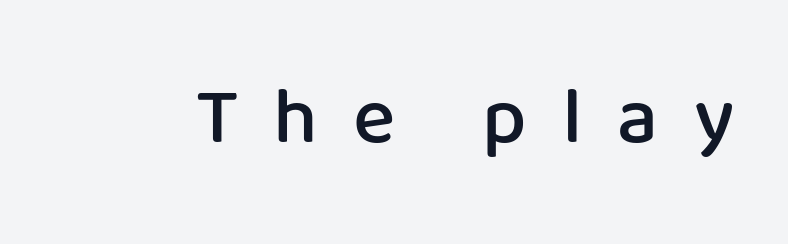
{"serif": "no", "italic": "no", "bold": "semi", "weight": "semibold", "width": "normal", "stroke_contrast": "low", "x_height": "medium", "monospaced": "no", "underline": "no", "letter_spacing": "wide", "letter_spacing_em": 0.44, "glyph_px": 80}
